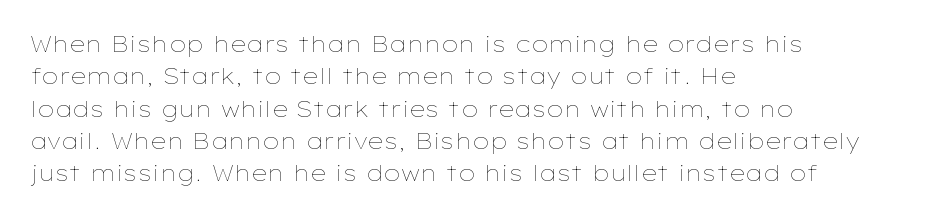
{"italic": "no", "bold": "no", "underline": "no", "align": "left", "line_spacing": "normal", "line_spacing_ratio": 1.47, "letter_spacing": "normal", "letter_spacing_em": 0.0, "glyph_px": 22}
